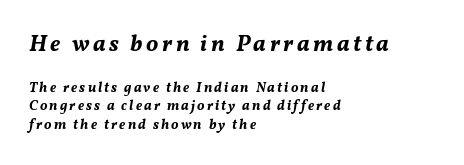
All the whitespace from short lines collects on the right. The rendering uses a moderate line-height, typical for paragraphs. The block sitting higher on the canvas is the one with enlarged characters. Typographic density is high because the face is bold. In terms of posture, this sample is oblique. The zone under the glyphs is completely vacant.
